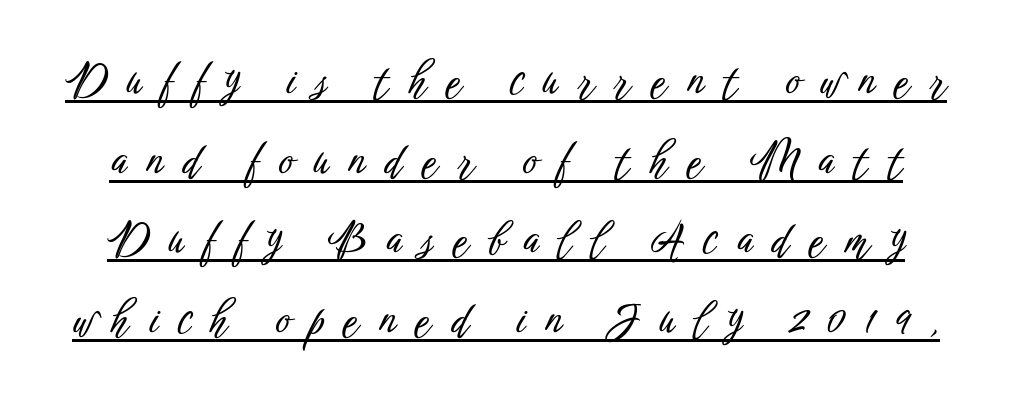
Q: Is the text italic (slanted)? A: Yes.
Q: Is the typeface a serif or a sans-serif typeface? A: Sans-serif.
Q: Is the text underlined? A: Yes.
Q: Is the spacing between letters normal or unusually wide? A: Unusually wide.
Q: Width (condensed, normal, or wide)? A: Condensed.
Q: Stroke contrast? A: Low.
Q: x-height? A: Medium.
Q: Monospaced? A: No.
